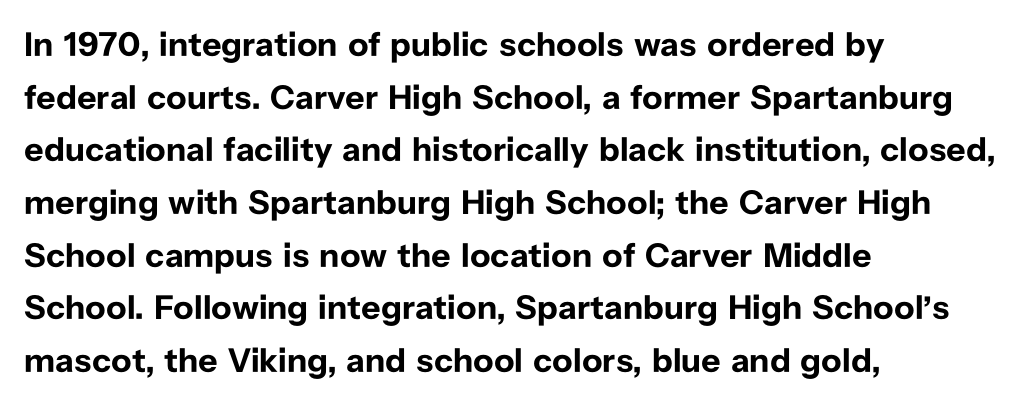
Vertical spacing — default. Inter-character spacing is left at the font's built-in metrics. Has an underline been added? It has not. Note the varied advance widths — an 'i' is clearly narrower than an 'm'. Does the weight exceed regular? Yes, all the way to bold. In terms of letterform style, serifs are entirely absent.
